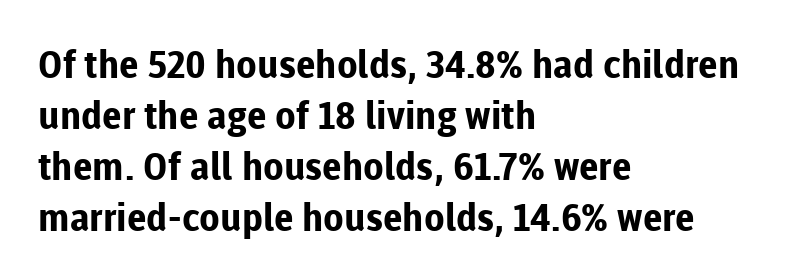
The image shows 38 px bold sans-serif type, upright; set left-aligned, normal line spacing (1.34x), normal letter spacing, not underlined; low stroke contrast and a medium x-height.
